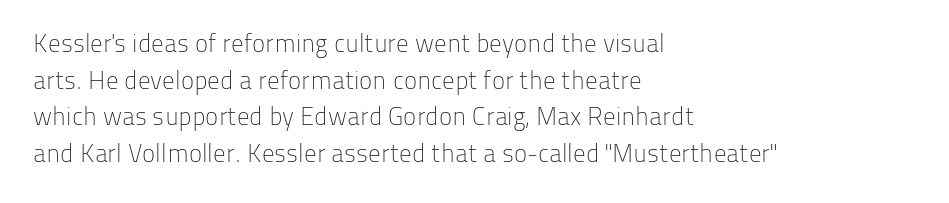
The image shows 25 px text type, upright; set left-aligned, normal line spacing (1.47x), normal letter spacing, not underlined.
